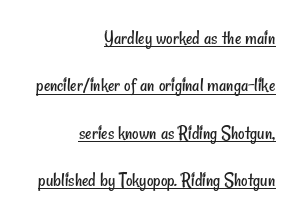
Q: Is the text bold? A: No.
Q: Is the text underlined? A: Yes.
Q: How is the paragraph aligned? A: Right-aligned.
Q: Is the spacing between letters normal or unusually wide? A: Normal.
Q: Is the spacing between lines tight, normal or loose? A: Loose.
